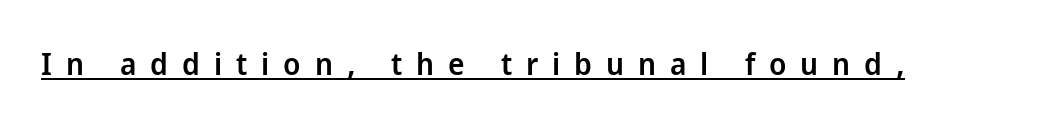
Q: Is the text bold? A: Semi-bold.
Q: Is the text italic (slanted)? A: No, it is upright.
Q: Is the typeface a serif or a sans-serif typeface? A: Sans-serif.
Q: Is the text underlined? A: Yes.
Q: Is the spacing between letters normal or unusually wide? A: Unusually wide.
Q: Width (condensed, normal, or wide)? A: Normal.
Q: Stroke contrast? A: Low.
Q: x-height? A: Medium.
Q: Monospaced? A: No.
